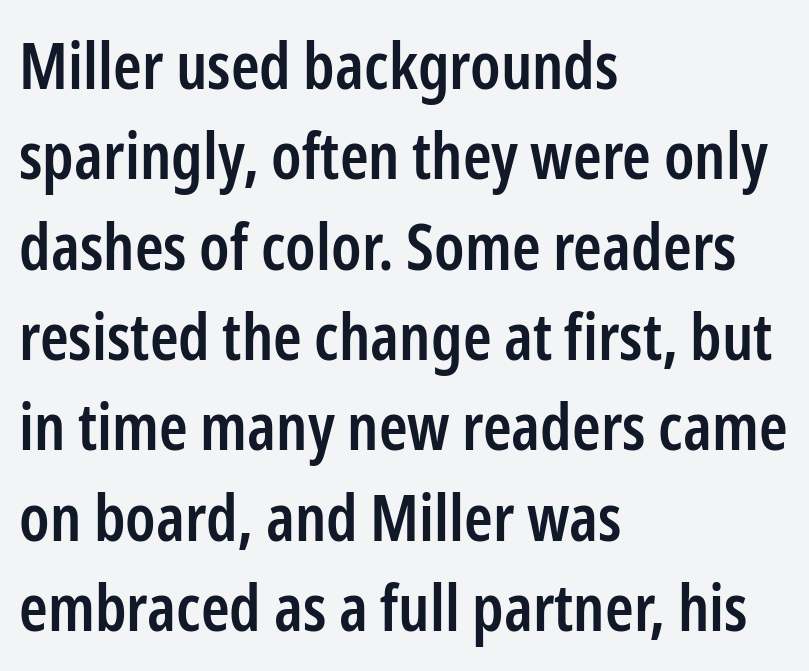
This is moderately heavy type, rendered in semibold. All the whitespace from short lines collects on the right. No italicization has been applied; the sample stays upright. Looks like regular typesetting: each glyph gets only the width it needs.
